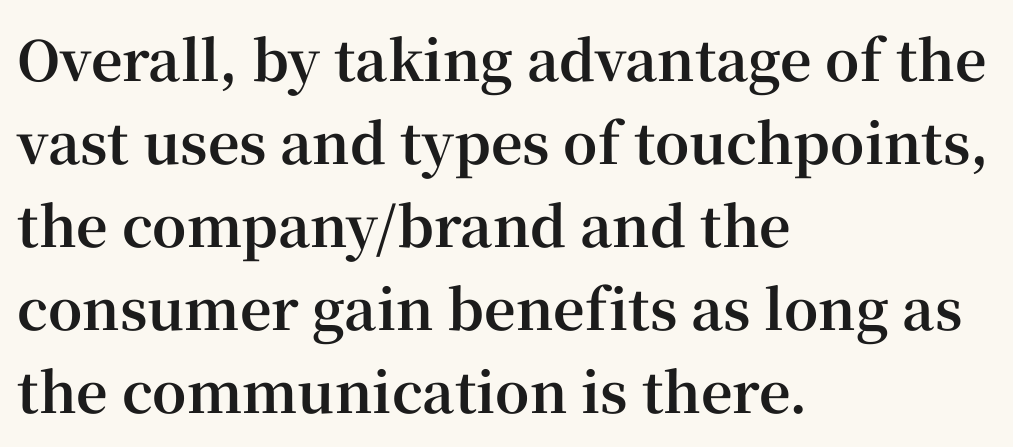
One-word summary of the alignment: left. The type is set solid horizontally, with unmodified tracking. Serif or sans? Serif — the stroke terminals have little feet. Look at the stroke-to-counter ratio: heavy, a bold. Proportional: the letters do not fall into vertical columns. These lines were composed using upright roman letters.
